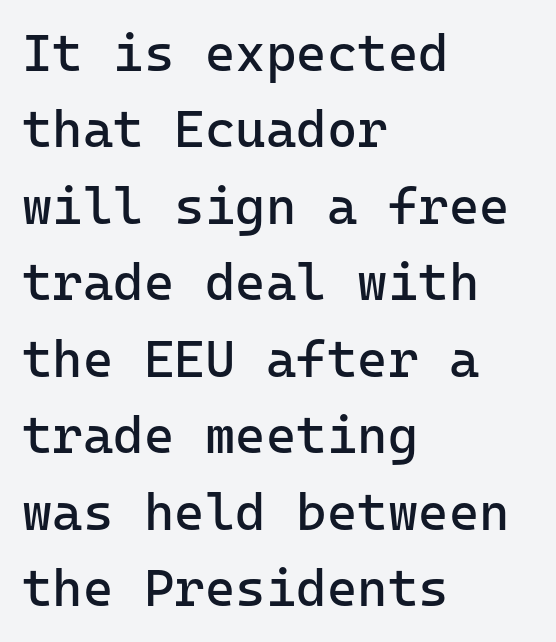
The image shows 52 px regular-weight sans-serif type, upright, monospaced; set left-aligned, normal line spacing (1.47x), normal letter spacing, not underlined; low stroke contrast and a medium x-height.
